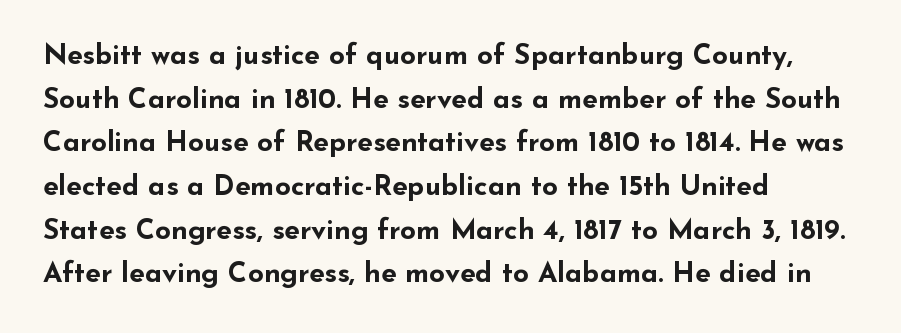
The specimen reads as upright at a glance. Beneath every word, the page is bare. The type family on display is of the sans-serif kind. Tracking value appears to be zero — textbook default spacing. Where is the straight margin? On the left. These lines are rendered in a variable-pitch font.
